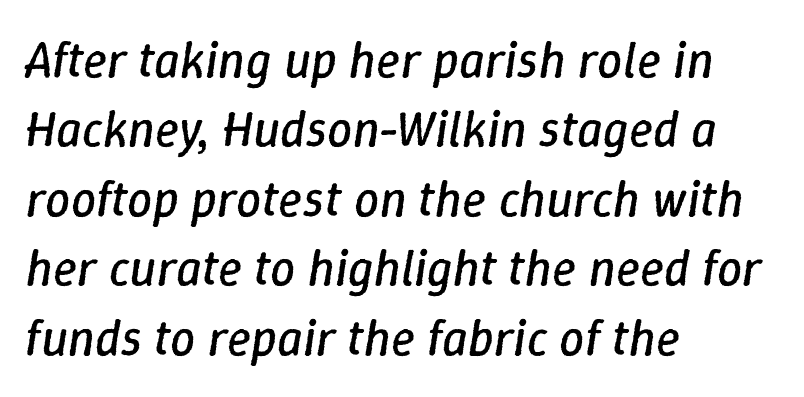
Q: Is the text bold? A: No.
Q: Is the text italic (slanted)? A: Yes, it leans right by about 9 degrees.
Q: Is the text underlined? A: No.
Q: How is the paragraph aligned? A: Left-aligned.
Q: Is the spacing between letters normal or unusually wide? A: Normal.
Q: Is the spacing between lines tight, normal or loose? A: Normal.
Q: Width (condensed, normal, or wide)? A: Normal.
Q: Stroke contrast? A: Low.
Q: x-height? A: Medium.
Q: Monospaced? A: No.
